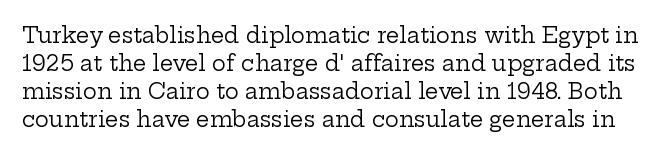
The image shows 21 px text type, upright; set normal line spacing (1.33x), normal letter spacing, not underlined.
